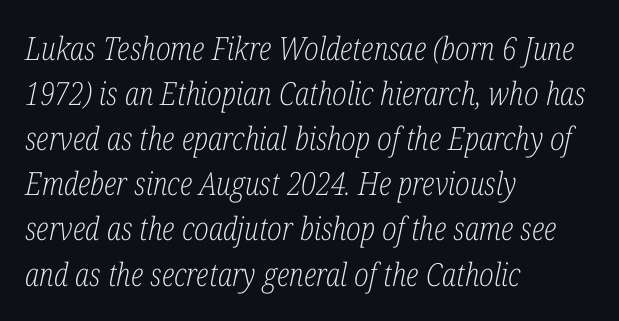
{"serif": "yes", "italic": "yes", "lean": "right", "slant_degrees": 12, "bold": "no", "weight": "light", "width": "condensed", "stroke_contrast": "low", "x_height": "medium", "monospaced": "no", "underline": "no", "align": "left", "line_spacing": "normal", "line_spacing_ratio": 1.41, "letter_spacing": "normal", "letter_spacing_em": 0.0, "glyph_px": 32}
